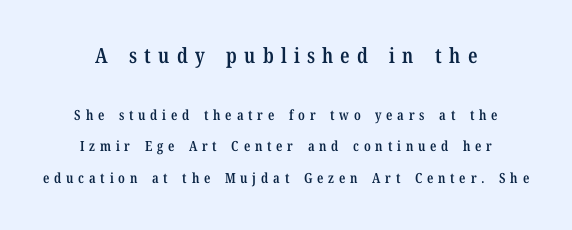
The image shows 21 px text type, upright; set centered, loose line spacing (2.24x), unusually wide letter spacing (+0.34 em), not underlined; the first (top) block is 1.5x larger.
